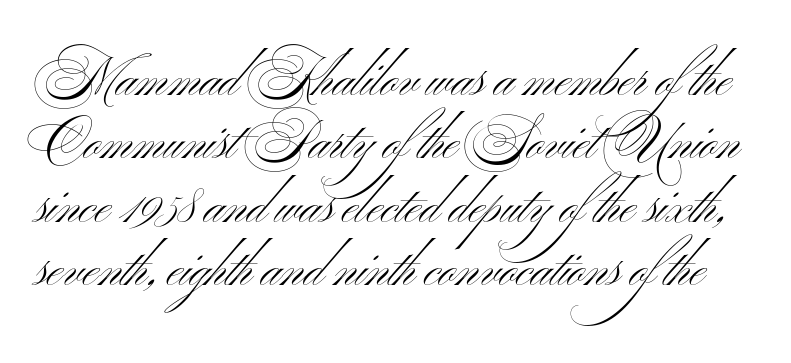
{"serif": "no", "bold": "no", "weight": "light", "width": "wide", "stroke_contrast": "medium", "x_height": "small", "monospaced": "no", "underline": "no", "line_spacing_ratio": 1.22, "letter_spacing": "normal", "letter_spacing_em": 0.0, "glyph_px": 52}
